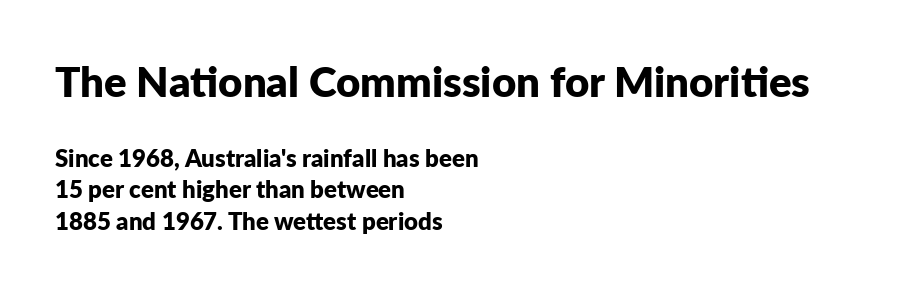
{"serif": "no", "italic": "no", "bold": "yes", "weight": "bold", "width": "normal", "stroke_contrast": "low", "x_height": "medium", "monospaced": "no", "underline": "no", "align": "left", "line_spacing": "normal", "line_spacing_ratio": 1.3, "letter_spacing": "normal", "letter_spacing_em": 0.0, "larger_block": "first", "size_ratio": 1.75, "glyph_px": 42}
